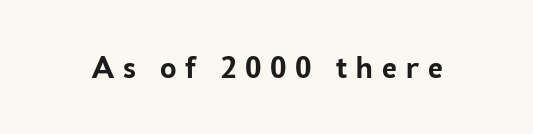
The image shows 33 px semibold sans-serif type, upright; set unusually wide letter spacing (+0.25 em), not underlined; low stroke contrast and a medium x-height.
